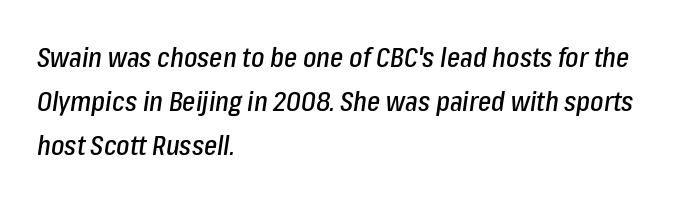
Looking at the ascenders, they clearly lean. Any mark beneath the type? The region is blank. A typesetter would call this proportional, since set widths differ per character. The gaps between neighbouring characters are ordinary and unremarkable.
